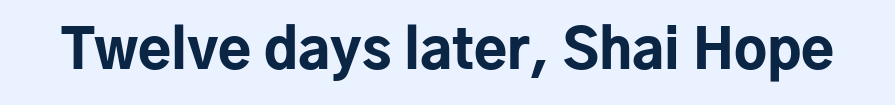
Q: Is the text bold? A: Yes.
Q: Is the text italic (slanted)? A: No, it is upright.
Q: Is the typeface a serif or a sans-serif typeface? A: Sans-serif.
Q: Is the text underlined? A: No.
Q: Is the spacing between letters normal or unusually wide? A: Normal.
Q: Width (condensed, normal, or wide)? A: Normal.
Q: Stroke contrast? A: Low.
Q: x-height? A: Medium.
Q: Monospaced? A: No.
